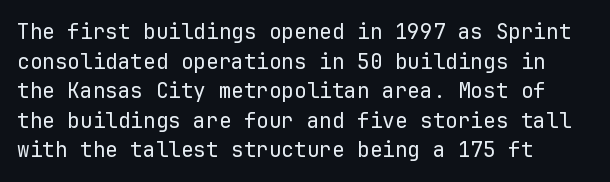
Quick note: underline off. Do the letters lean? They stand straight. The text block is weighted toward the left margin, trailing off unevenly rightward. This rendering leaves character spacing at its baseline value. Vertical spacing — default.
